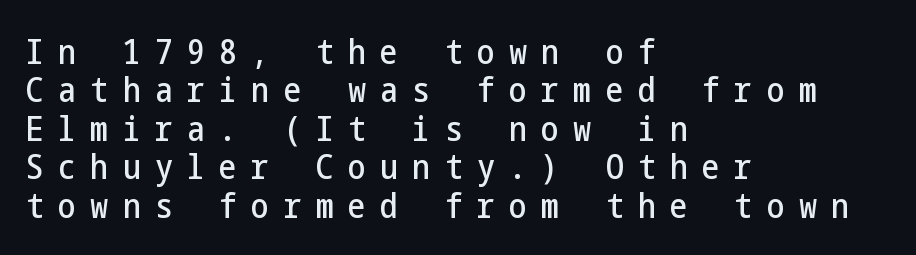
The image shows 35 px condensed sans-serif type, upright; set left-aligned, tight line spacing (1.1x), unusually wide letter spacing (+0.42 em), not underlined; low stroke contrast and a medium x-height.
